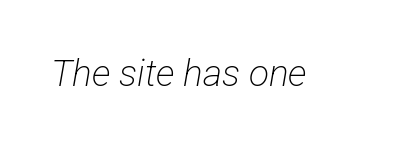
Grotesque or geometric, the face here clearly has no serifs. Letter spacing: default. Spacing verdict: proportional, widths tailored to each character. Letters have the restrained weight of plain body copy at most. Rule under the text: the space is simply empty.
